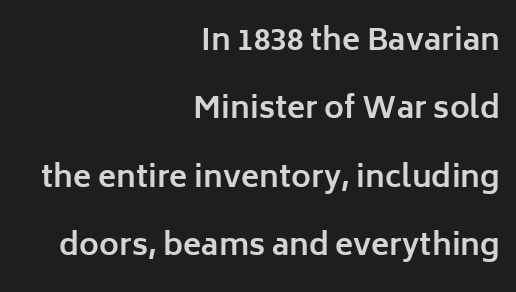
Every stem runs plumb, perpendicular to the baseline. This sample has the flowing, uneven cadence of proportional lettering. Quick note: interline space is abundant. Look at the tracking — it's just the regular setting, nothing added. Serifs: no, the terminals of the letterforms are clean.
